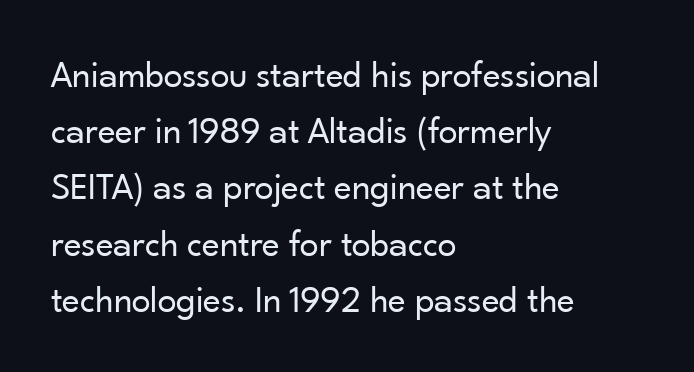
The image shows 38 px regular-weight sans-serif type, upright; set left-aligned, normal line spacing (1.48x), normal letter spacing, not underlined; low stroke contrast and a small x-height.
